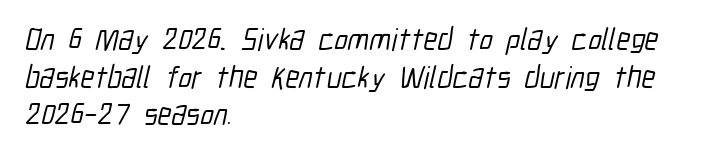
{"serif": "no", "width": "condensed", "stroke_contrast": "low", "x_height": "medium", "monospaced": "no", "underline": "no", "align": "left", "line_spacing_ratio": 1.21, "letter_spacing": "normal", "letter_spacing_em": 0.0, "glyph_px": 31}
